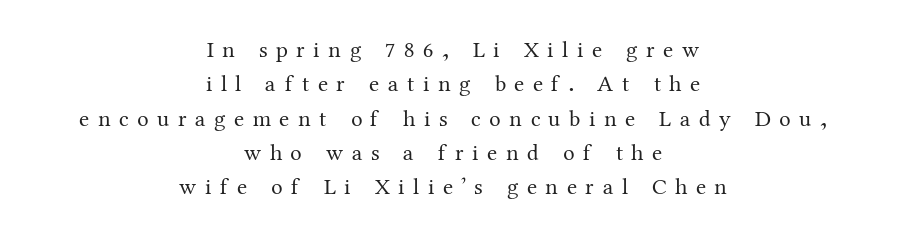
Q: Is the text bold? A: No.
Q: Is the text italic (slanted)? A: No, it is upright.
Q: Is the text underlined? A: No.
Q: How is the paragraph aligned? A: Centered.
Q: Is the spacing between letters normal or unusually wide? A: Unusually wide.
Q: Is the spacing between lines tight, normal or loose? A: Normal.
